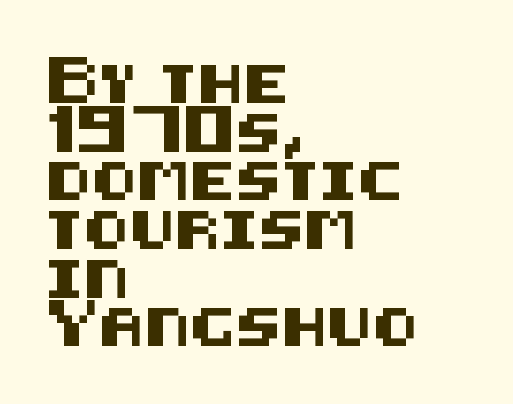
The image shows 38 px sans-serif type, upright; set left-aligned, normal line spacing (1.28x), normal letter spacing, not underlined; medium stroke contrast and a large x-height.
